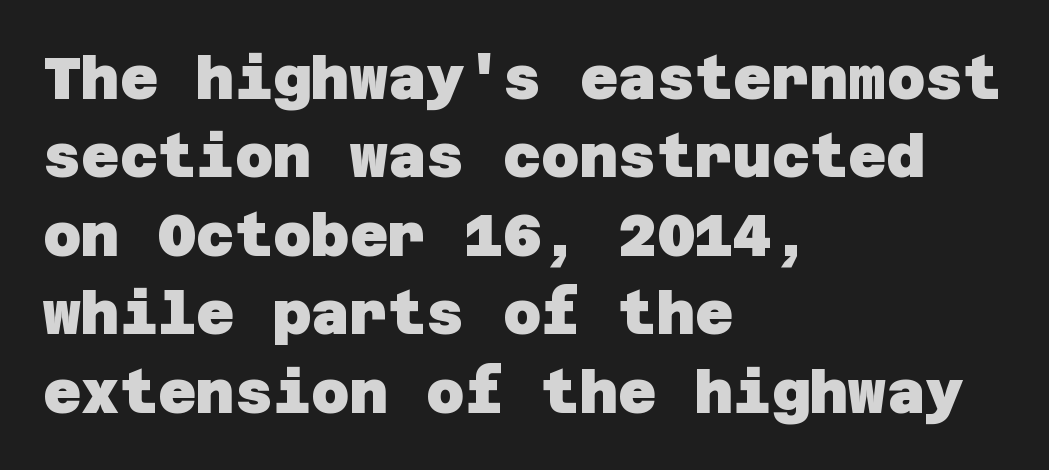
Q: Is the text bold? A: Yes.
Q: Is the typeface a serif or a sans-serif typeface? A: Sans-serif.
Q: Is the text underlined? A: No.
Q: How is the paragraph aligned? A: Left-aligned.
Q: Is the spacing between letters normal or unusually wide? A: Normal.
Q: Is the spacing between lines tight, normal or loose? A: Normal.
Q: Width (condensed, normal, or wide)? A: Normal.
Q: Stroke contrast? A: Low.
Q: x-height? A: Large.
